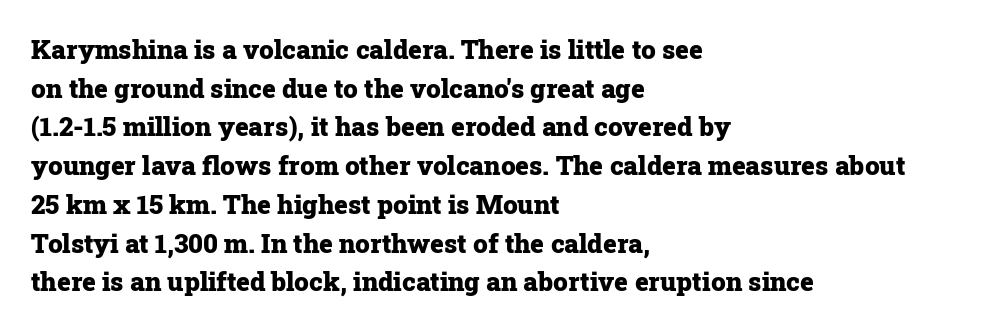
Q: Is the text bold? A: Yes.
Q: Is the text italic (slanted)? A: No, it is upright.
Q: Is the text underlined? A: No.
Q: How is the paragraph aligned? A: Left-aligned.
Q: Is the spacing between letters normal or unusually wide? A: Normal.
Q: Is the spacing between lines tight, normal or loose? A: Normal.
